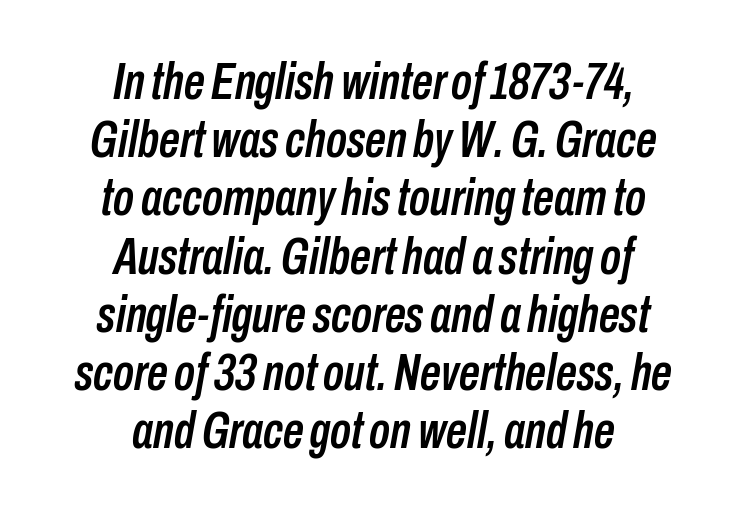
{"italic": "yes", "lean": "right", "slant_degrees": 10, "width": "condensed", "stroke_contrast": "low", "x_height": "medium", "monospaced": "no", "underline": "no", "align": "center", "line_spacing": "tight", "line_spacing_ratio": 1.12, "letter_spacing": "normal", "letter_spacing_em": 0.0, "glyph_px": 52}
